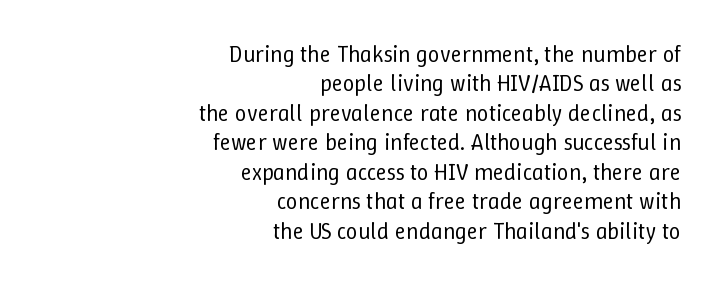
The passage shown stacks its lines at a standard gap. Layout note: lines flush right. Default kerning and tracking; the words read as compact shapes. A roman cut, with each character standing at attention. Check the space under the baseline: it is left empty.
